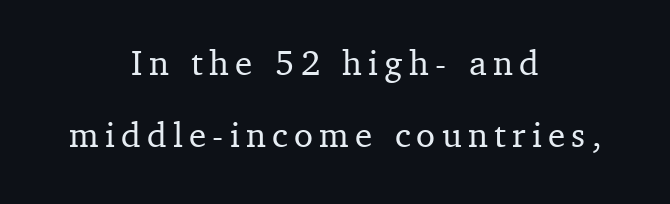
{"serif": "yes", "italic": "no", "width": "normal", "stroke_contrast": "medium", "x_height": "medium", "monospaced": "no", "underline": "no", "align": "center", "line_spacing": "loose", "line_spacing_ratio": 2.05, "glyph_px": 35}
